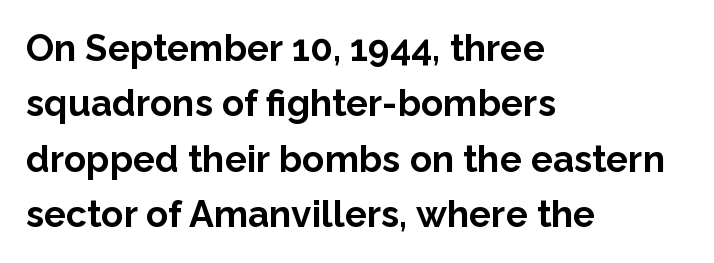
Q: Is the text bold? A: Yes.
Q: Is the text italic (slanted)? A: No, it is upright.
Q: Is the typeface a serif or a sans-serif typeface? A: Sans-serif.
Q: Is the text underlined? A: No.
Q: How is the paragraph aligned? A: Left-aligned.
Q: Is the spacing between letters normal or unusually wide? A: Normal.
Q: Is the spacing between lines tight, normal or loose? A: Normal.
Q: Width (condensed, normal, or wide)? A: Normal.
Q: Stroke contrast? A: Low.
Q: x-height? A: Medium.
Q: Monospaced? A: No.
